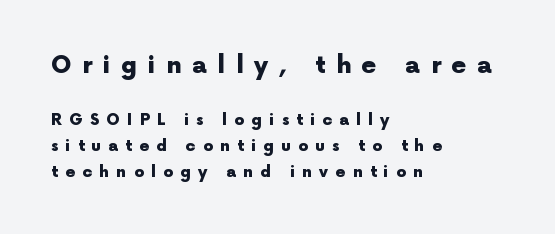
{"italic": "no", "bold": "yes", "underline": "no", "align": "left", "line_spacing": "normal", "line_spacing_ratio": 1.64, "letter_spacing": "wide", "letter_spacing_em": 0.44, "larger_block": "first", "size_ratio": 1.5, "glyph_px": 24}
